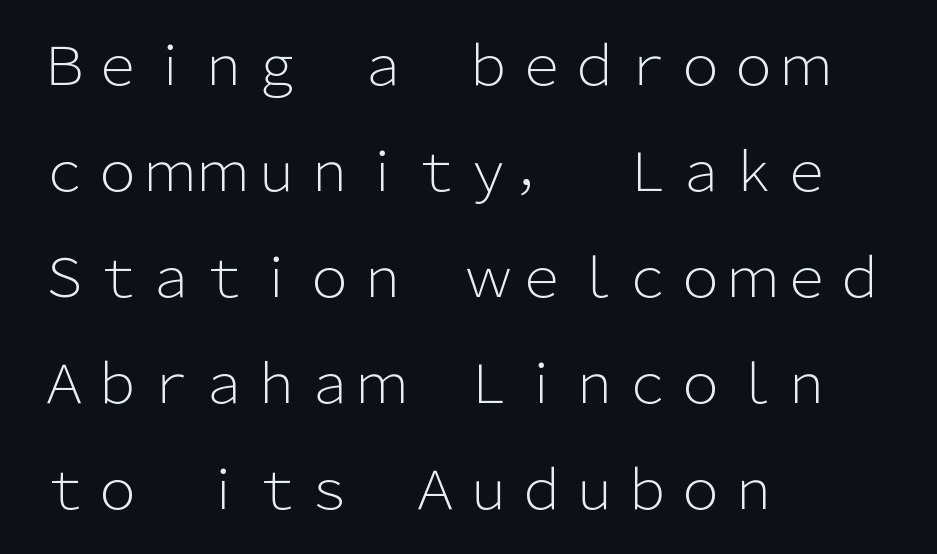
Q: Is the text bold? A: No.
Q: Is the text italic (slanted)? A: No, it is upright.
Q: Is the typeface a serif or a sans-serif typeface? A: Sans-serif.
Q: Is the text underlined? A: No.
Q: How is the paragraph aligned? A: Left-aligned.
Q: Is the spacing between letters normal or unusually wide? A: Normal.
Q: Is the spacing between lines tight, normal or loose? A: Loose.
Q: Width (condensed, normal, or wide)? A: Normal.
Q: Stroke contrast? A: Low.
Q: x-height? A: Medium.
Q: Monospaced? A: No.
